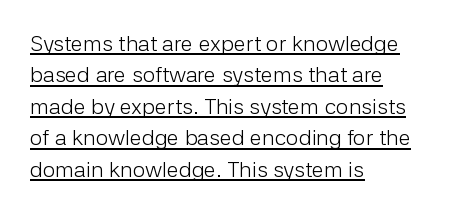
Q: Is the text bold? A: No.
Q: Is the text italic (slanted)? A: No, it is upright.
Q: Is the text underlined? A: Yes.
Q: How is the paragraph aligned? A: Left-aligned.
Q: Is the spacing between letters normal or unusually wide? A: Normal.
Q: Is the spacing between lines tight, normal or loose? A: Normal.
